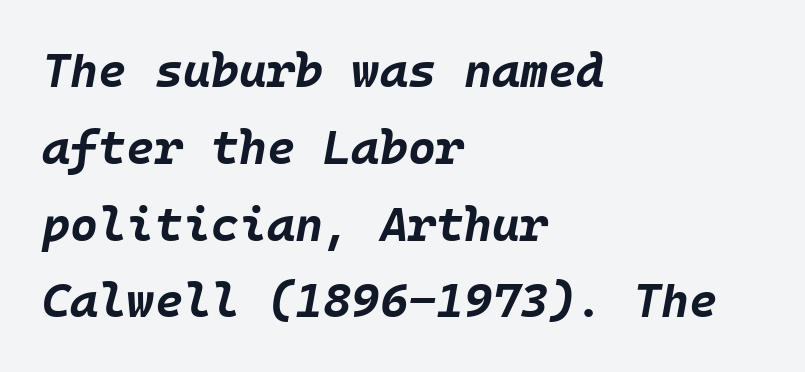
The image shows 48 px bold type, italic (leaning right); set left-aligned, normal line spacing (1.6x), normal letter spacing, not underlined; low stroke contrast and a large x-height.
